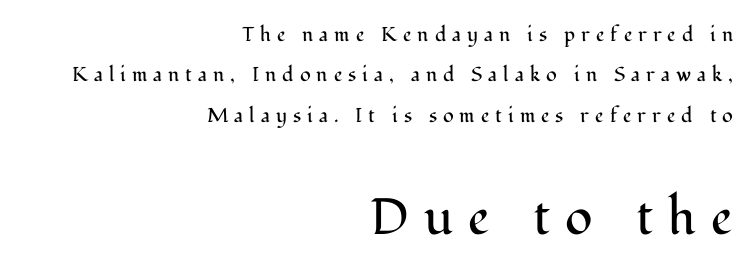
Caption: face not bold, strokes unweighted. This layout puts the modest block above and the oversized block below. A typesetter would mark this as roman, not italic. Characters follow at a spacing far wider than the type designer built in.
